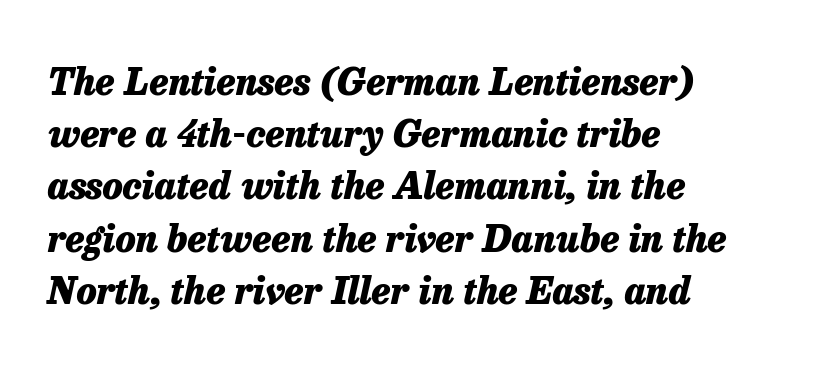
Descender tails drop into unmarked territory. Standard letterfit; no display-style spreading of the glyphs. The rendering uses a moderate line-height, typical for paragraphs. The passage is arranged the way most books set body copy — flush left. Rendered with sloped, italic letterforms.
